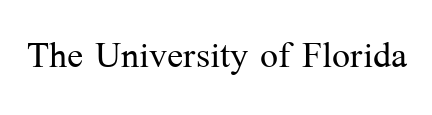
Weight: regular or lighter. This sample has the flowing, uneven cadence of proportional lettering. Anything drawn beneath the words? Only blank space. Examine the stroke ends and you'll spot serifs. The letters stand straight up with perfectly vertical stems.
